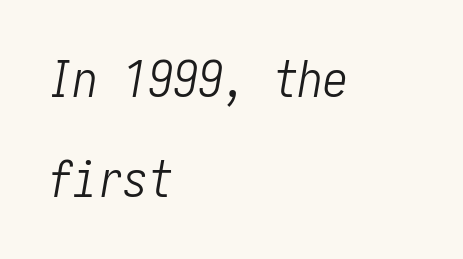
Q: Is the text bold? A: No.
Q: Is the text italic (slanted)? A: Yes, it leans right by about 10 degrees.
Q: Is the text underlined? A: No.
Q: How is the paragraph aligned? A: Left-aligned.
Q: Is the spacing between letters normal or unusually wide? A: Normal.
Q: Is the spacing between lines tight, normal or loose? A: Loose.
Q: Width (condensed, normal, or wide)? A: Condensed.
Q: Stroke contrast? A: Low.
Q: x-height? A: Medium.
